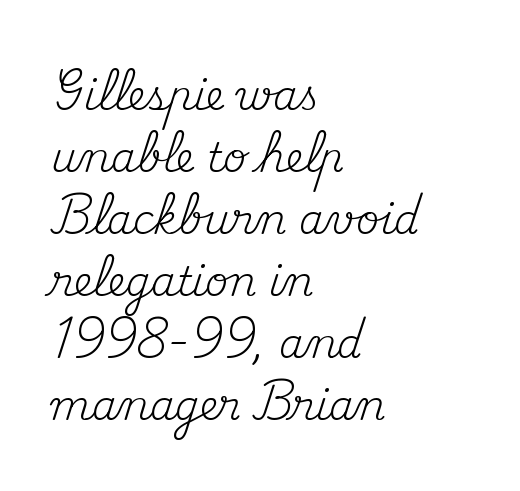
{"serif": "yes", "bold": "no", "weight": "regular", "width": "normal", "stroke_contrast": "medium", "x_height": "small", "monospaced": "no", "underline": "no", "align": "left", "line_spacing": "normal", "line_spacing_ratio": 1.55, "letter_spacing": "normal", "letter_spacing_em": 0.0, "glyph_px": 40}
